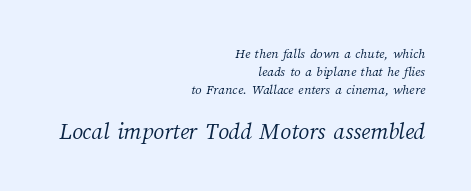
Top chunk: small. Bottom chunk: large. The space beneath each line is pristine and unruled. How are the letters spaced? Ordinarily, with no added tracking. If you measured baseline to baseline, you'd find a middling distance.
